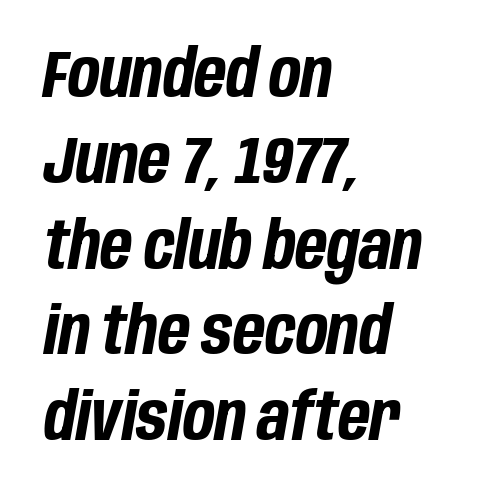
{"italic": "yes", "lean": "right", "slant_degrees": 10, "bold": "yes", "weight": "bold", "width": "condensed", "stroke_contrast": "low", "x_height": "large", "monospaced": "no", "underline": "no", "align": "left", "line_spacing": "normal", "line_spacing_ratio": 1.3, "letter_spacing": "normal", "letter_spacing_em": 0.0, "glyph_px": 66}
